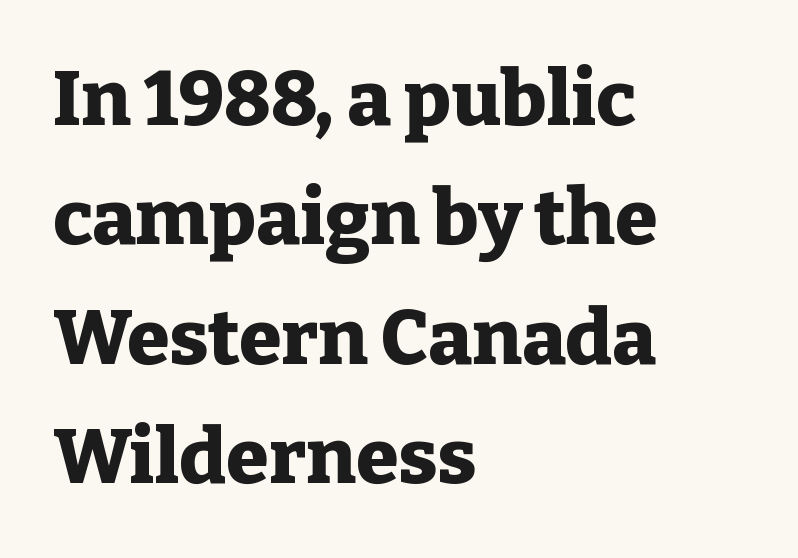
{"serif": "yes", "italic": "no", "bold": "yes", "weight": "heavy", "width": "normal", "stroke_contrast": "low", "x_height": "medium", "monospaced": "no", "underline": "no", "align": "left", "line_spacing": "normal", "line_spacing_ratio": 1.55, "letter_spacing": "normal", "letter_spacing_em": 0.0, "glyph_px": 77}
